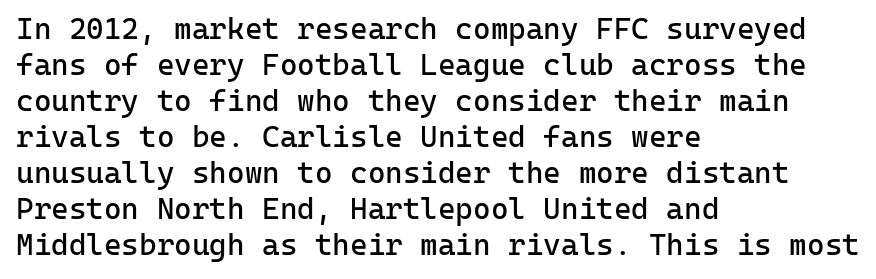
The image shows 30 px regular-weight sans-serif type, upright, monospaced; set left-aligned, line spacing 1.2x, normal letter spacing, not underlined; low stroke contrast and a medium x-height.
